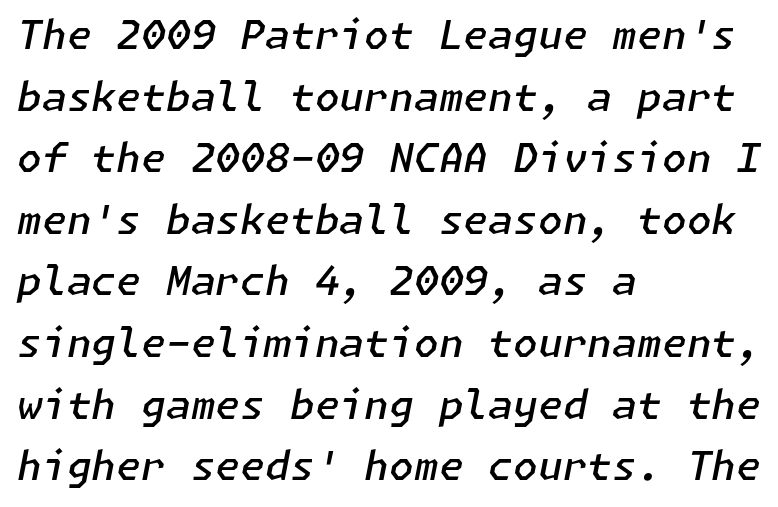
Q: Is the text bold? A: Semi-bold.
Q: Is the text italic (slanted)? A: Yes, it leans right by about 11 degrees.
Q: Is the text underlined? A: No.
Q: How is the paragraph aligned? A: Left-aligned.
Q: Is the spacing between letters normal or unusually wide? A: Normal.
Q: Is the spacing between lines tight, normal or loose? A: Normal.
Q: Width (condensed, normal, or wide)? A: Normal.
Q: Stroke contrast? A: Low.
Q: x-height? A: Medium.
